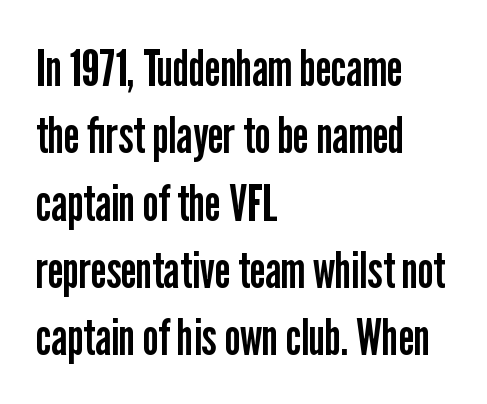
Proportional: the letters do not fall into vertical columns. Stems here are at most as thick as an everyday book face. Upright lettering throughout. Honestly, there is no underline to notice here at all. Vertical spacing — default. Unlike a traditional serif, this face leaves its strokes unadorned.
